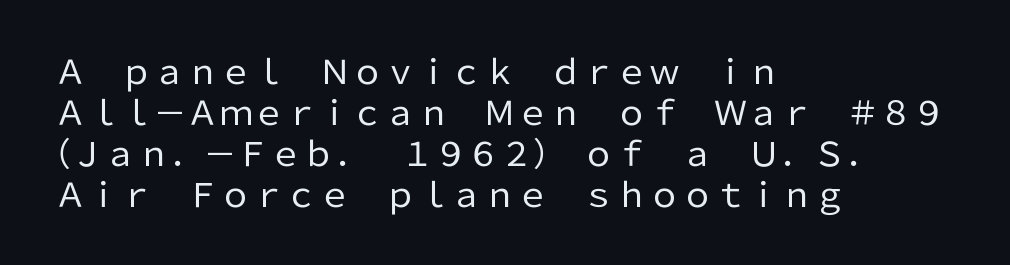
Q: Is the text bold? A: No.
Q: Is the text italic (slanted)? A: No, it is upright.
Q: Is the typeface a serif or a sans-serif typeface? A: Sans-serif.
Q: Is the text underlined? A: No.
Q: How is the paragraph aligned? A: Left-aligned.
Q: Is the spacing between letters normal or unusually wide? A: Normal.
Q: Width (condensed, normal, or wide)? A: Normal.
Q: Stroke contrast? A: Low.
Q: x-height? A: Medium.
Q: Monospaced? A: No.
